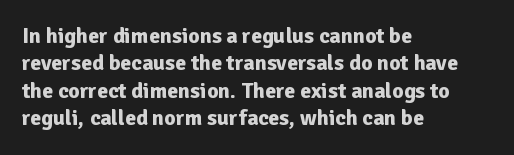
{"italic": "no", "bold": "yes", "underline": "no", "align": "left", "line_spacing": "normal", "line_spacing_ratio": 1.25, "letter_spacing": "normal", "letter_spacing_em": 0.0, "glyph_px": 22}
